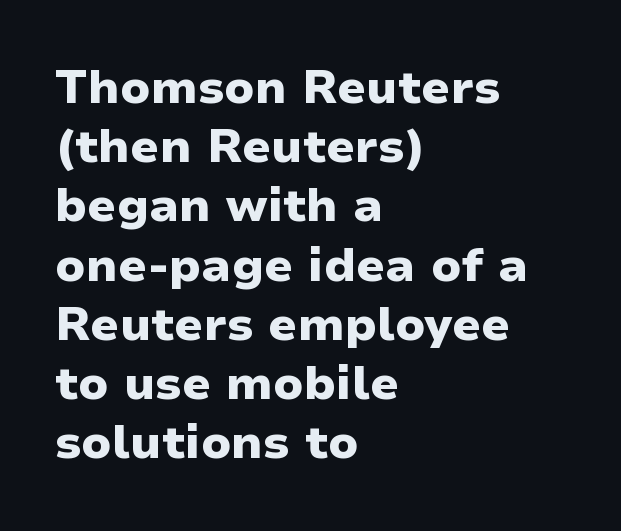
A clean baseline with only descenders dipping below it. Emphasis by weight is at full strength: bold. Looks like regular typesetting: each glyph gets only the width it needs. Teacher's note: observe the even left margin — that is flush-left alignment. It's the straight-up-and-down kind of type. The horizontal fit of the characters is conventional and even.
